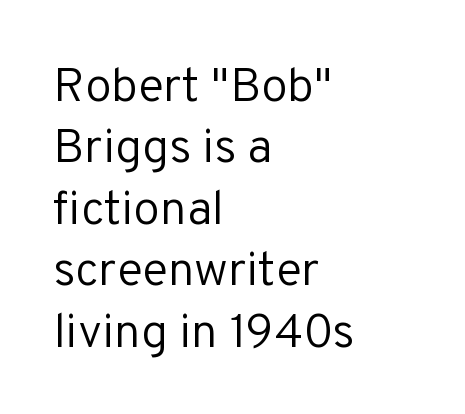
The image shows 48 px regular-weight sans-serif type, upright; set left-aligned, normal line spacing (1.28x), normal letter spacing, not underlined; low stroke contrast and a medium x-height.
